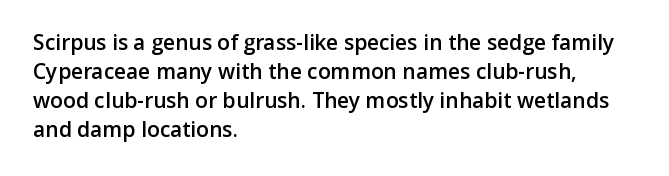
The image shows 21 px text type, upright; set left-aligned, normal line spacing (1.38x), normal letter spacing, not underlined.
